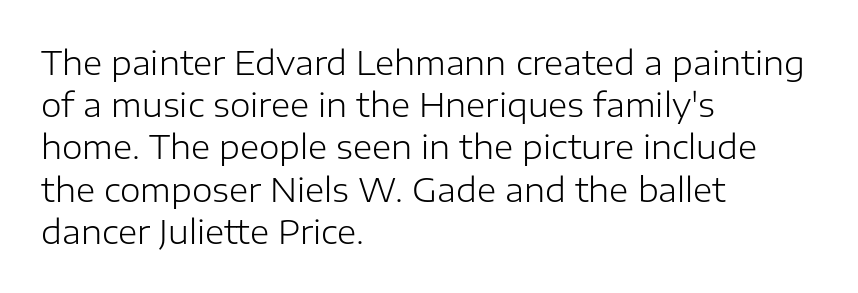
{"serif": "no", "italic": "no", "bold": "no", "weight": "light", "width": "normal", "stroke_contrast": "low", "x_height": "medium", "monospaced": "no", "underline": "no", "align": "left", "line_spacing": "normal", "line_spacing_ratio": 1.28, "letter_spacing": "normal", "letter_spacing_em": 0.0, "glyph_px": 33}
